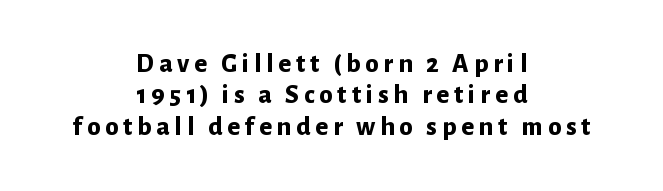
What weight is shown? A full bold with thick strokes. Caption: multi-line text, centered on the measure. Has an underline been added? It has not. Italic: no, the glyphs are upright roman.
